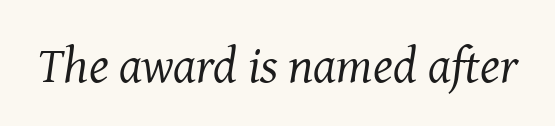
{"serif": "yes", "italic": "yes", "lean": "right", "slant_degrees": 8, "bold": "no", "weight": "regular", "width": "normal", "stroke_contrast": "medium", "x_height": "medium", "monospaced": "no", "underline": "no", "letter_spacing": "normal", "letter_spacing_em": 0.0, "glyph_px": 51}
